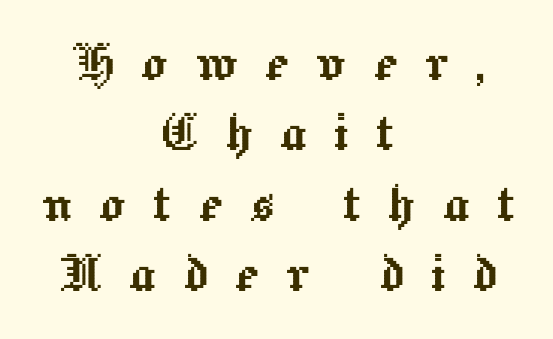
The setting favours the middle, as headings and verse often do. How are the letters spaced? Widely, with obvious added tracking. A typesetter would call this proportional, since set widths differ per character. Has an underline been added? It has not. Does the leading feel generous? Not at all — it's pinched. Upright lettering throughout.
